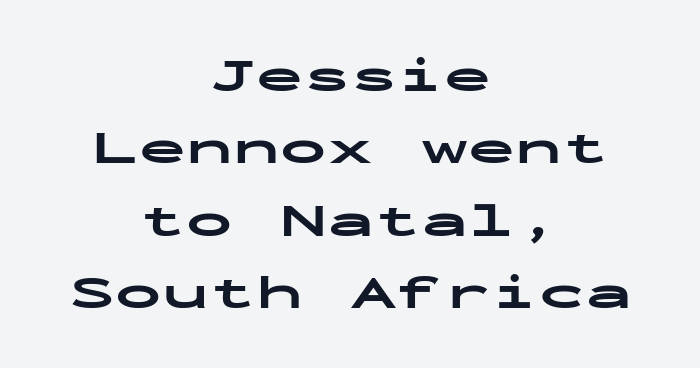
Q: Is the text bold? A: Yes.
Q: Is the text italic (slanted)? A: No, it is upright.
Q: Is the typeface a serif or a sans-serif typeface? A: Sans-serif.
Q: Is the text underlined? A: No.
Q: How is the paragraph aligned? A: Centered.
Q: Is the spacing between letters normal or unusually wide? A: Normal.
Q: Is the spacing between lines tight, normal or loose? A: Normal.
Q: Width (condensed, normal, or wide)? A: Wide.
Q: Stroke contrast? A: Low.
Q: x-height? A: Medium.
Q: Monospaced? A: Yes.
